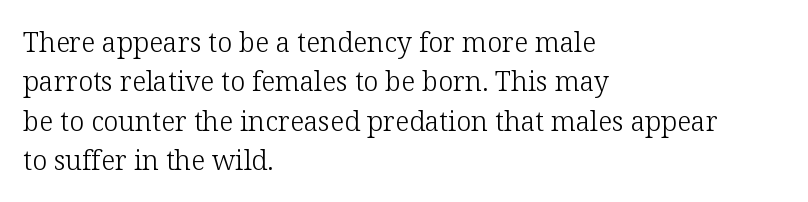
The image shows 27 px text type, upright; set left-aligned, normal line spacing (1.46x), normal letter spacing, not underlined.
